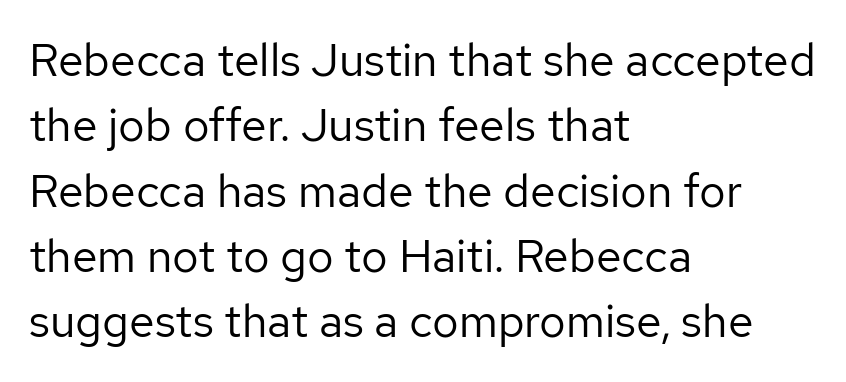
The image shows 46 px regular-weight sans-serif type, upright; set left-aligned, normal line spacing (1.42x), normal letter spacing, not underlined; low stroke contrast and a medium x-height.
